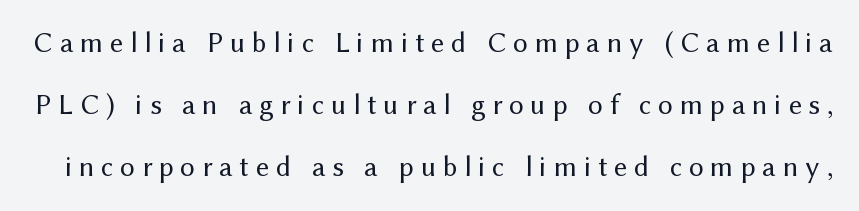
Grotesque or geometric, the face here clearly has no serifs. The zone under the glyphs is completely vacant. Weight: not bold — regular or lighter. This sample uses an upright cut, with every glyph sitting square on the baseline. Honestly, the rows look like they've been pulled way apart.
